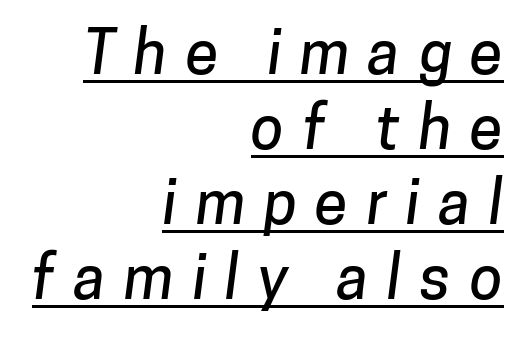
Q: Is the typeface a serif or a sans-serif typeface? A: Sans-serif.
Q: Is the text underlined? A: Yes.
Q: How is the paragraph aligned? A: Right-aligned.
Q: Is the spacing between letters normal or unusually wide? A: Unusually wide.
Q: Is the spacing between lines tight, normal or loose? A: Normal.
Q: Width (condensed, normal, or wide)? A: Normal.
Q: Stroke contrast? A: Low.
Q: x-height? A: Medium.
Q: Monospaced? A: No.
